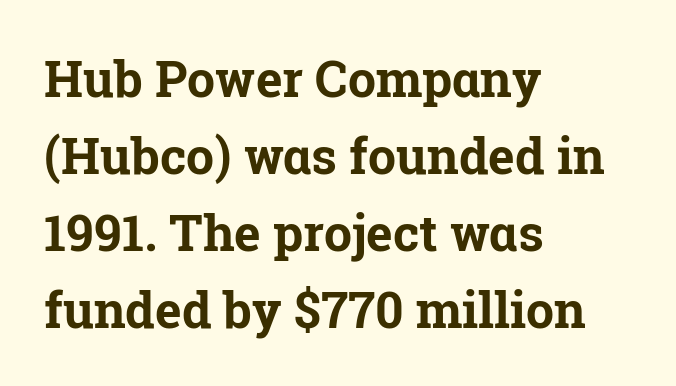
Q: Is the text bold? A: Yes.
Q: Is the text italic (slanted)? A: No, it is upright.
Q: Is the typeface a serif or a sans-serif typeface? A: Serif.
Q: Is the text underlined? A: No.
Q: How is the paragraph aligned? A: Left-aligned.
Q: Is the spacing between letters normal or unusually wide? A: Normal.
Q: Is the spacing between lines tight, normal or loose? A: Normal.
Q: Width (condensed, normal, or wide)? A: Normal.
Q: Stroke contrast? A: Low.
Q: x-height? A: Medium.
Q: Monospaced? A: No.
